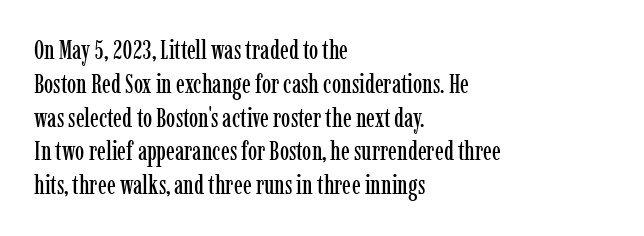
The ragged edge is on the right, which tells us the setting is flush left. How would I describe the line gaps? Plain and ordinary. This is the regular roman posture of the typeface. Only glyphs here, with clear space below each row.
